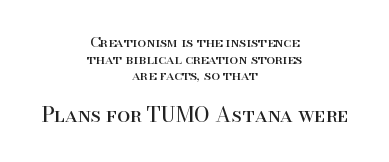
{"italic": "no", "bold": "no", "underline": "no", "align": "center", "line_spacing_ratio": 1.19, "letter_spacing": "normal", "letter_spacing_em": 0.0, "larger_block": "second", "size_ratio": 1.5, "glyph_px": 21}
